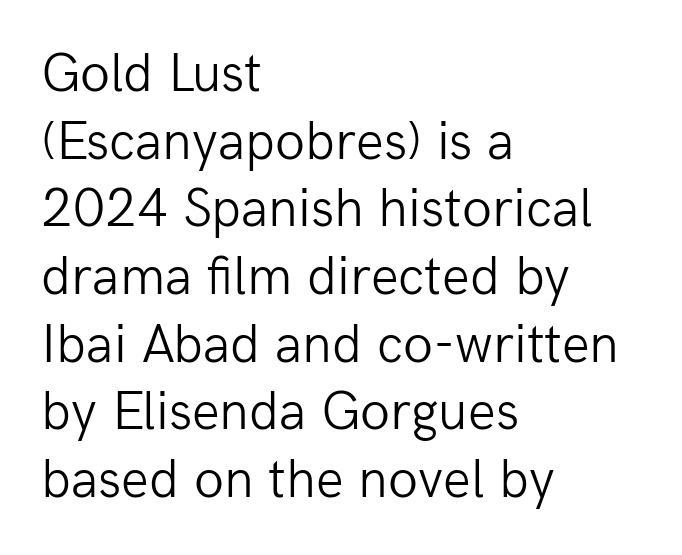
The image shows 55 px light sans-serif type, upright; set left-aligned, line spacing 1.23x, normal letter spacing, not underlined; low stroke contrast and a medium x-height.
